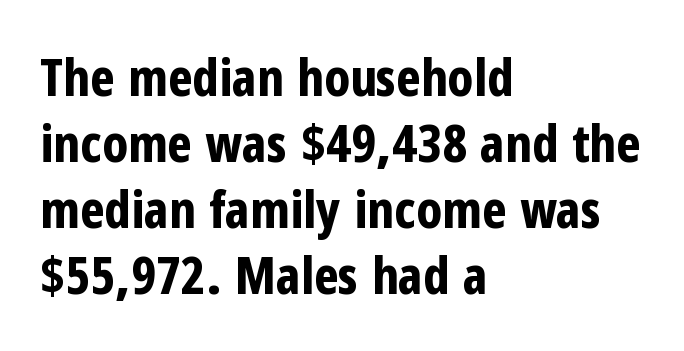
Nothing unusual about the tracking: characters are spaced as the font intends. A typesetter would mark this as roman, not italic. Look at the stroke-to-counter ratio: heavy, a bold. Lines of text with bare space underneath. The type family on display is of the sans-serif kind. Left-aligned paragraph, ragged on the right.
